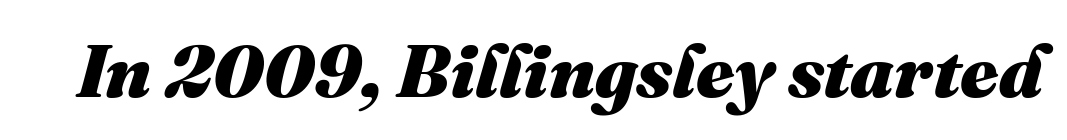
The image shows 74 px heavy type, italic (leaning right); set normal letter spacing, not underlined; medium stroke contrast and a medium x-height.
